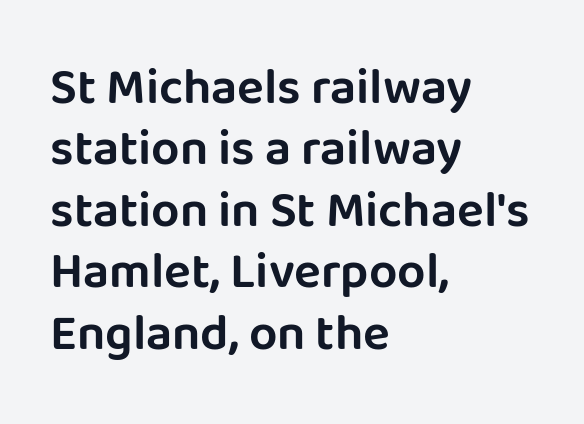
Posture: vertical. Default kerning and tracking; the words read as compact shapes. The paragraph shown leans on its left margin. The specimen omits any rule beneath the text block's lines. Character widths vary here, with narrow letters taking less room than wide ones.
